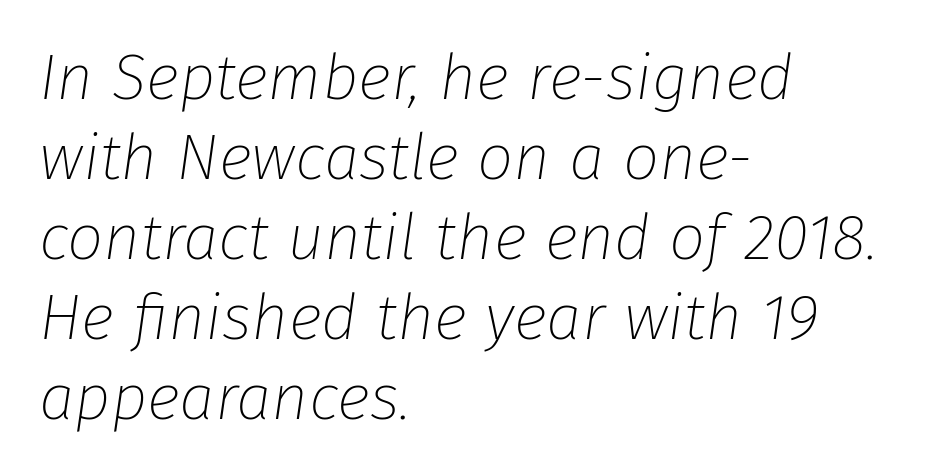
The image shows 64 px thin type, italic (leaning right); set left-aligned, normal line spacing (1.25x), normal letter spacing, not underlined; low stroke contrast and a medium x-height.
